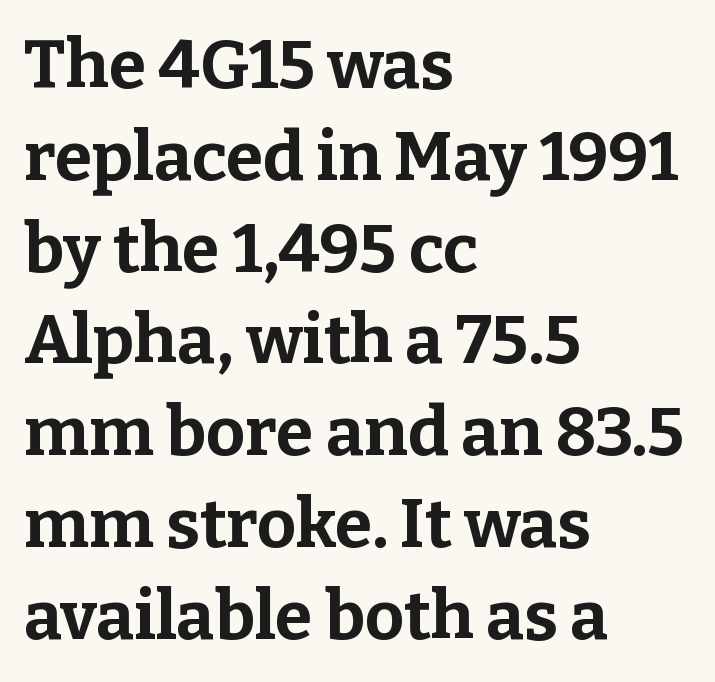
{"serif": "yes", "italic": "no", "bold": "yes", "weight": "bold", "width": "normal", "stroke_contrast": "low", "x_height": "medium", "monospaced": "no", "underline": "no", "align": "left", "line_spacing": "normal", "line_spacing_ratio": 1.35, "letter_spacing": "normal", "letter_spacing_em": 0.0, "glyph_px": 68}
